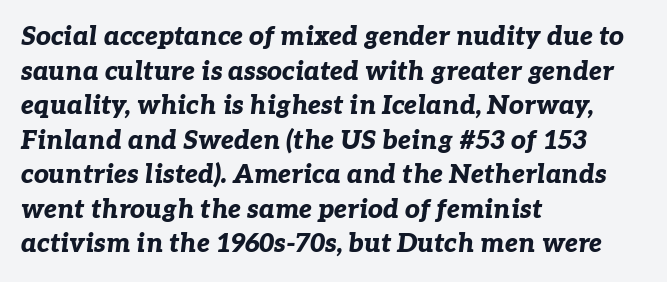
{"italic": "yes", "lean": "right", "slant_degrees": 7, "bold": "yes", "underline": "no", "align": "left", "line_spacing": "normal", "line_spacing_ratio": 1.33, "letter_spacing": "normal", "letter_spacing_em": 0.0, "glyph_px": 26}
